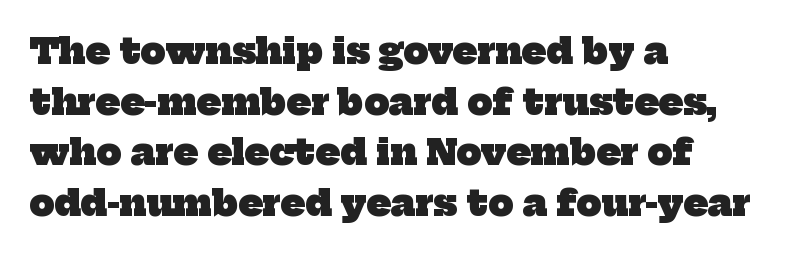
{"serif": "yes", "bold": "yes", "weight": "heavy", "width": "normal", "stroke_contrast": "low", "x_height": "medium", "monospaced": "no", "underline": "no", "align": "left", "line_spacing": "normal", "line_spacing_ratio": 1.45, "letter_spacing": "normal", "letter_spacing_em": 0.0, "glyph_px": 35}
